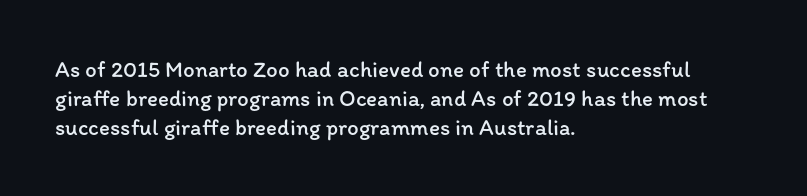
{"italic": "no", "bold": "no", "underline": "no", "align": "left", "line_spacing": "normal", "line_spacing_ratio": 1.26, "letter_spacing": "normal", "letter_spacing_em": 0.0, "glyph_px": 23}
